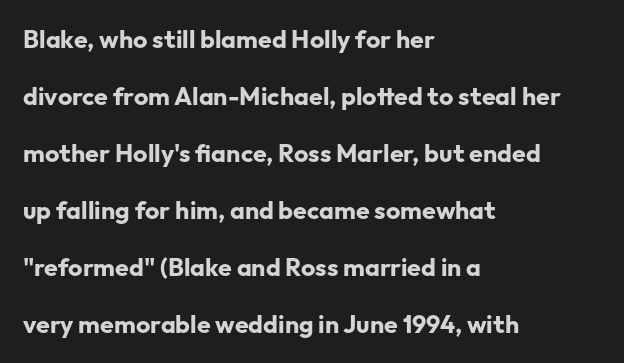
{"italic": "no", "bold": "yes", "underline": "no", "align": "left", "line_spacing": "loose", "line_spacing_ratio": 2.28, "letter_spacing": "normal", "letter_spacing_em": 0.0, "glyph_px": 25}
